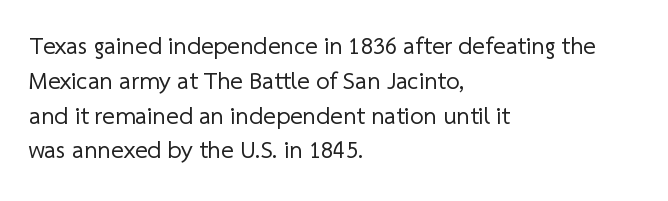
The image shows 24 px text type; set left-aligned, normal line spacing (1.45x), normal letter spacing, not underlined.
